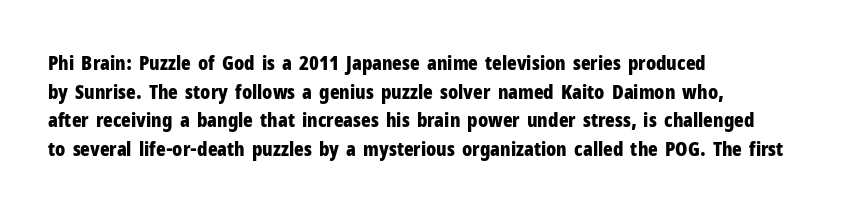
{"italic": "no", "bold": "yes", "underline": "no", "align": "left", "line_spacing": "normal", "line_spacing_ratio": 1.43, "letter_spacing": "normal", "letter_spacing_em": 0.0, "glyph_px": 20}
